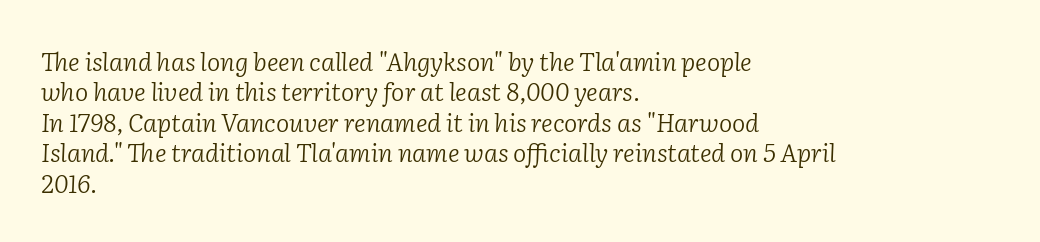
The image shows 25 px text type, italic (leaning right); set left-aligned, line spacing 1.22x, normal letter spacing, not underlined.
